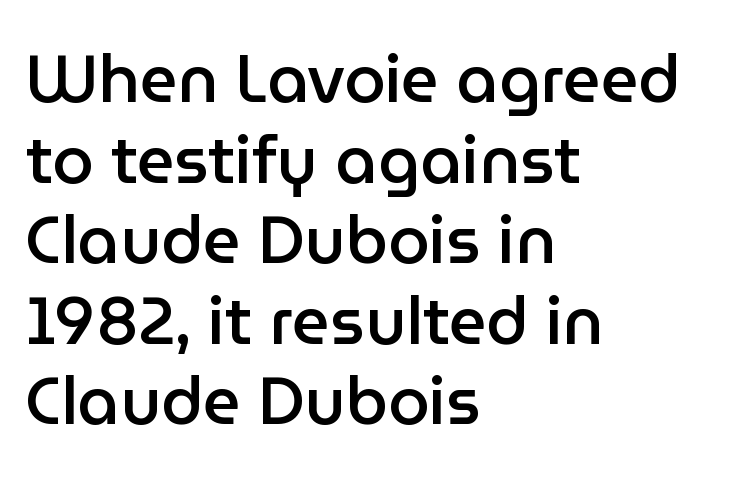
Q: Is the text bold? A: Semi-bold.
Q: Is the text italic (slanted)? A: No, it is upright.
Q: Is the typeface a serif or a sans-serif typeface? A: Sans-serif.
Q: Is the text underlined? A: No.
Q: How is the paragraph aligned? A: Left-aligned.
Q: Is the spacing between letters normal or unusually wide? A: Normal.
Q: Width (condensed, normal, or wide)? A: Normal.
Q: Stroke contrast? A: Low.
Q: x-height? A: Medium.
Q: Monospaced? A: No.
